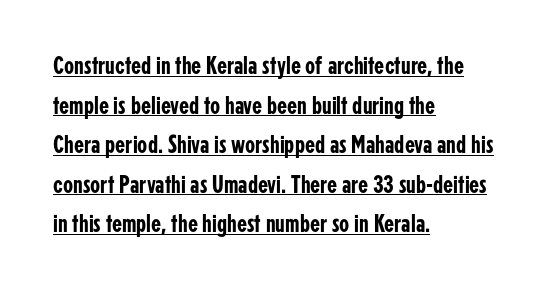
Caption: lettering with a line underneath. Vertical strokes here are truly vertical. The lines are quadded left. Successive baselines arrive at the customary interval. How are the letters spaced? Ordinarily, with no added tracking.
